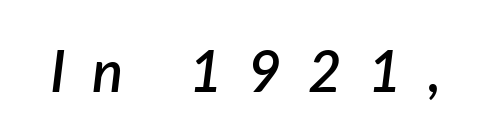
{"italic": "yes", "lean": "right", "slant_degrees": 7, "bold": "semi", "weight": "semibold", "width": "normal", "stroke_contrast": "low", "x_height": "medium", "monospaced": "no", "underline": "no", "letter_spacing": "wide", "letter_spacing_em": 0.45, "glyph_px": 58}
